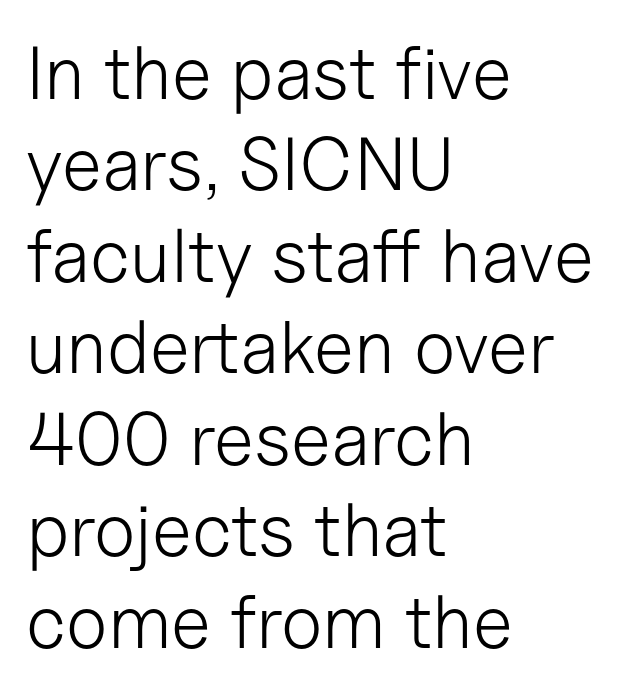
Caption: standard tracking, unaltered. Does the lettering tilt? It doesn't — this is upright. A student would call this left alignment; a typographer would say flush left, rag right. A typesetter would call this proportional, since set widths differ per character.
